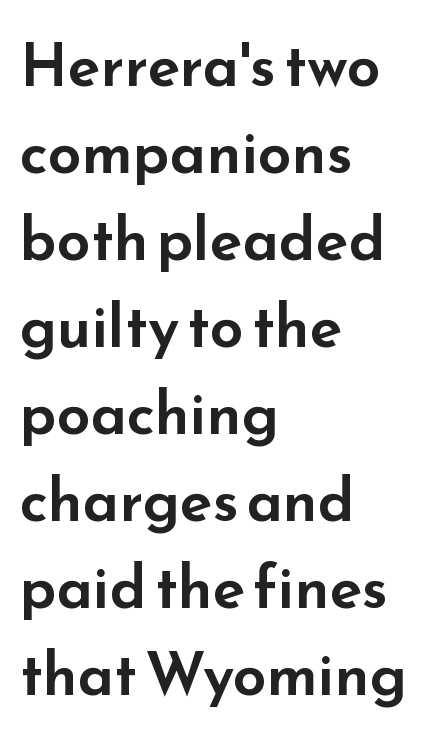
Q: Is the text italic (slanted)? A: No, it is upright.
Q: Is the typeface a serif or a sans-serif typeface? A: Sans-serif.
Q: Is the text underlined? A: No.
Q: How is the paragraph aligned? A: Left-aligned.
Q: Is the spacing between letters normal or unusually wide? A: Normal.
Q: Is the spacing between lines tight, normal or loose? A: Normal.
Q: Width (condensed, normal, or wide)? A: Wide.
Q: Stroke contrast? A: Low.
Q: x-height? A: Small.
Q: Monospaced? A: No.
